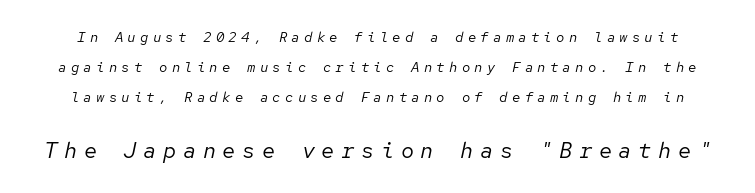
{"italic": "yes", "lean": "right", "slant_degrees": 12, "bold": "no", "underline": "no", "line_spacing": "loose", "line_spacing_ratio": 2.16, "letter_spacing": "wide", "letter_spacing_em": 0.3, "larger_block": "second", "size_ratio": 1.57, "glyph_px": 22}
